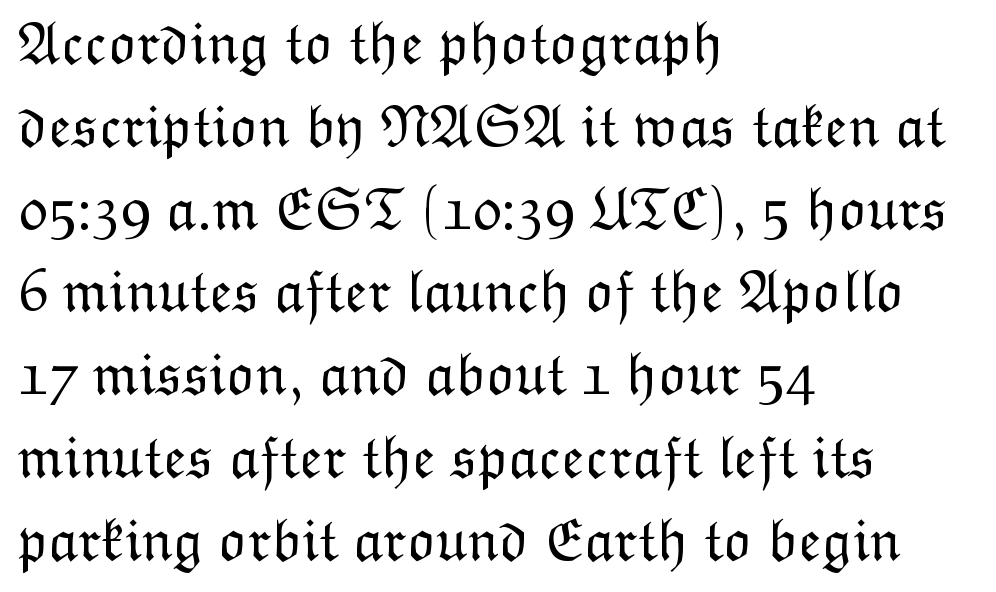
The image shows 60 px light type, upright; set left-aligned, normal line spacing (1.38x), normal letter spacing, not underlined; low stroke contrast and a medium x-height.
